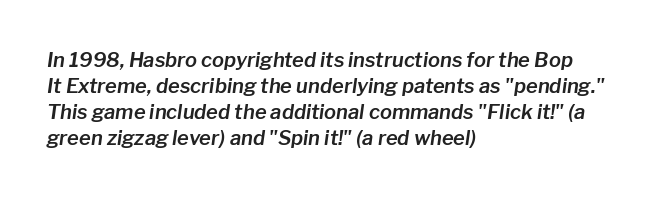
Default kerning and tracking; the words read as compact shapes. Compared with a centered layout, this one pins lines to the left instead. Yep, that's italic — everything's leaning. The baseline area is clear.
